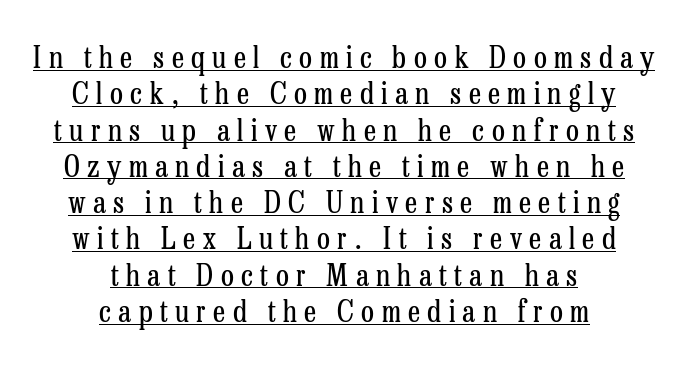
The image shows 30 px regular-weight, condensed serif type, upright; set centered, line spacing 1.21x, unusually wide letter spacing (+0.25 em), underlined; low stroke contrast and a medium x-height.
